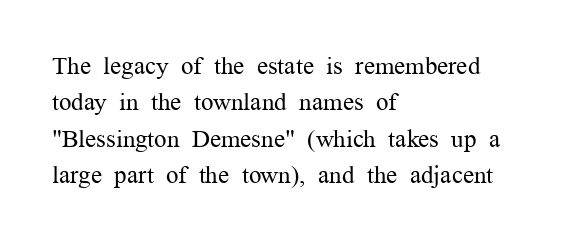
In terms of posture, this sample is upright. The passage shown has conventional tracking throughout. The zone under the glyphs is completely vacant. The lines are quadded left. These glyphs show unthickened strokes, regular width or finer. Rows of type keep a routine distance in the vertical direction.
